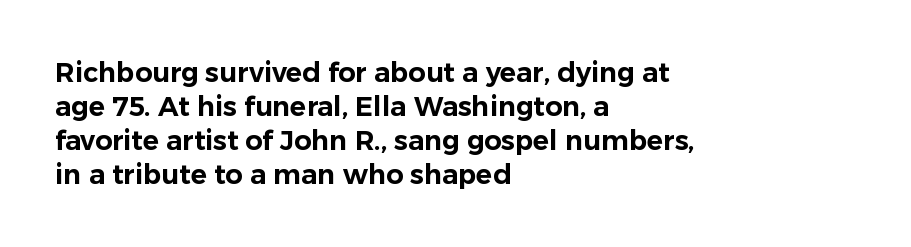
This sample uses plain, unmodified letter spacing. The setting favours the left margin, as ordinary paragraphs usually do. Does the lettering tilt? It doesn't — this is upright. Is there much room between lines? A standard amount, neither cramped nor airy.
